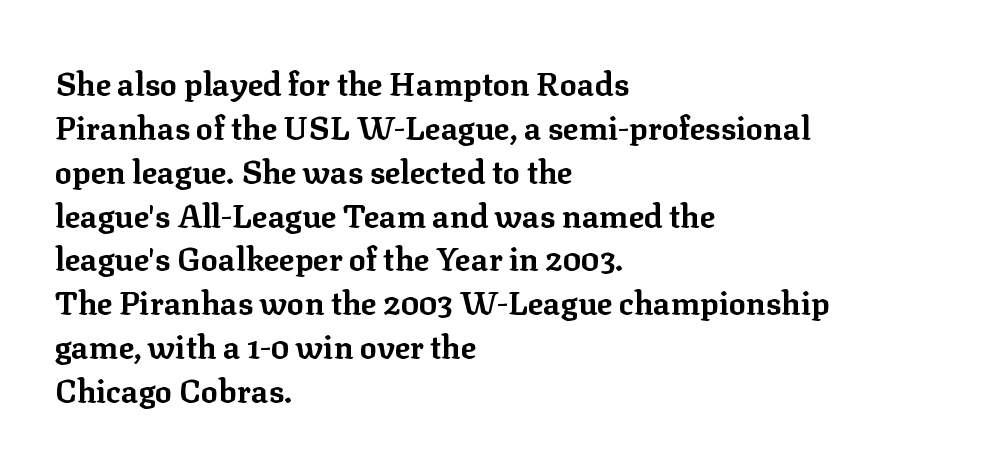
Standard letterfit; no display-style spreading of the glyphs. Leading: standard. The typesetting leans heavy: a genuine bold. The text was rendered using a seriffed face with decorative stroke endings. Letters rest on an invisible, unmarked baseline.
